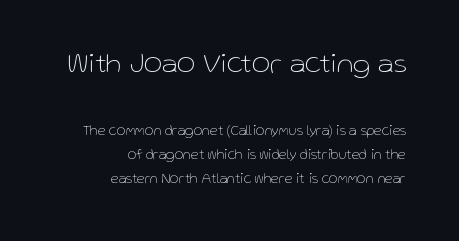
In terms of leading, this rendering sits right in the middle. Look at the tracking — it's just the regular setting, nothing added. The rendering uses natural spacing where letterforms have individual widths. Nobody drew a line under any word here. Character size in the leading block exceeds that of the trailing block.
